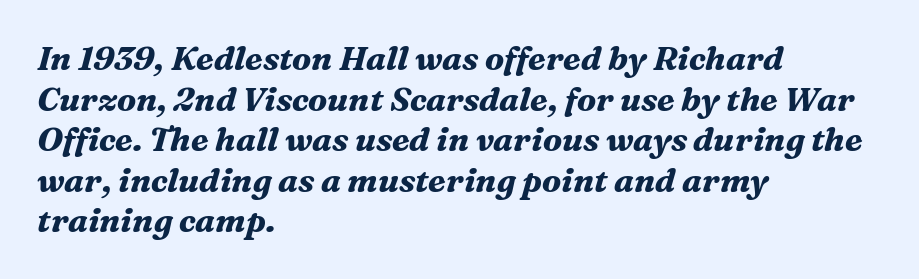
Q: Is the text bold? A: Yes.
Q: Is the text italic (slanted)? A: Yes, it leans right by about 16 degrees.
Q: Is the typeface a serif or a sans-serif typeface? A: Serif.
Q: Is the text underlined? A: No.
Q: How is the paragraph aligned? A: Left-aligned.
Q: Is the spacing between letters normal or unusually wide? A: Normal.
Q: Width (condensed, normal, or wide)? A: Normal.
Q: Stroke contrast? A: Medium.
Q: x-height? A: Medium.
Q: Monospaced? A: No.
